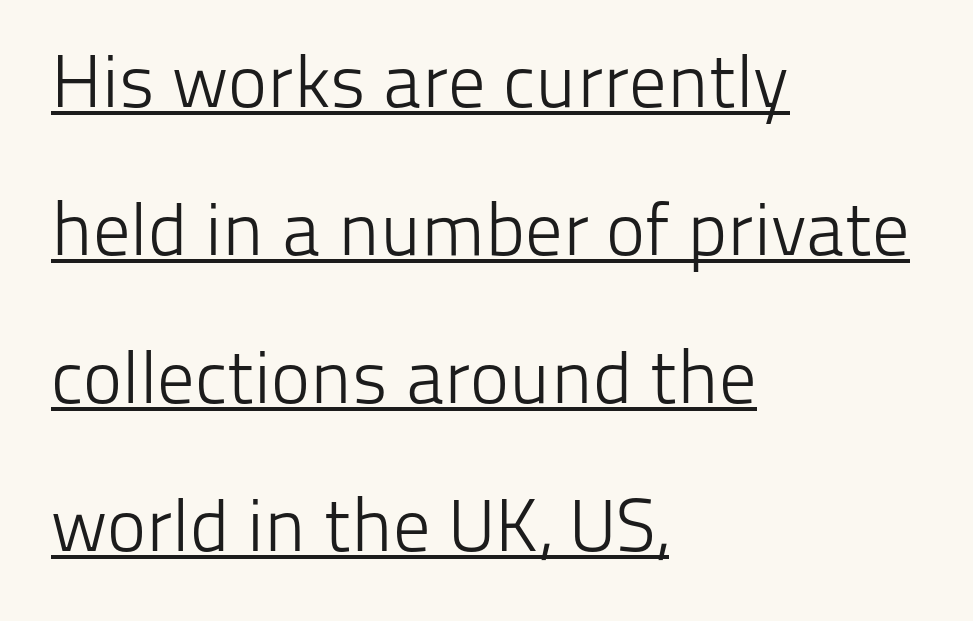
The face used here is proportionally spaced, like ordinary book or web type. You can tell from the bare stems that sans-serif type was used. Horizontal alignment here is leftward, the default for most running prose. The horizontal fit of the characters is conventional and even.
